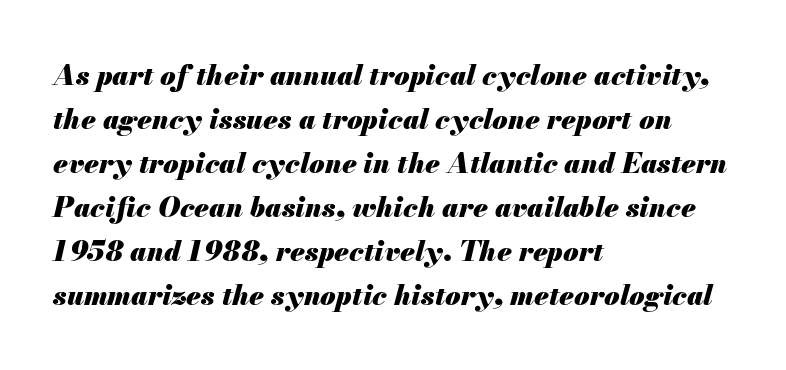
The image shows 28 px heavy type, italic (leaning right); set left-aligned, normal line spacing (1.57x), normal letter spacing, not underlined; medium stroke contrast and a small x-height.
